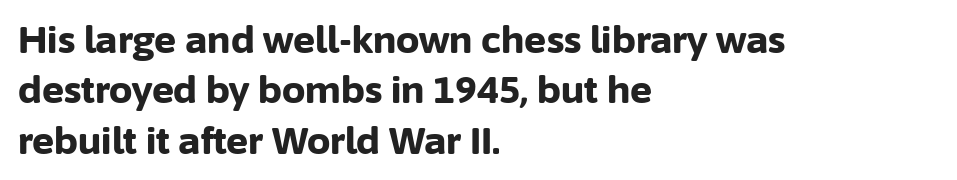
{"serif": "no", "italic": "no", "bold": "yes", "weight": "bold", "width": "normal", "stroke_contrast": "low", "x_height": "medium", "monospaced": "no", "underline": "no", "align": "left", "line_spacing": "normal", "line_spacing_ratio": 1.36, "letter_spacing": "normal", "letter_spacing_em": 0.0, "glyph_px": 37}
